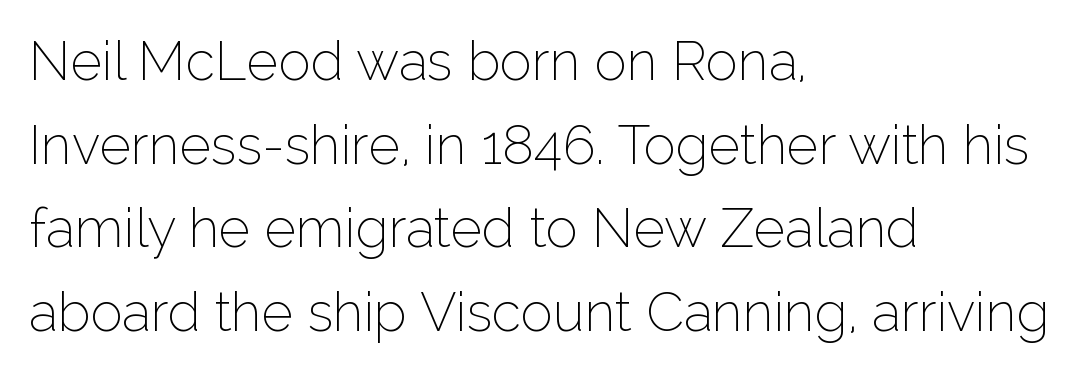
No italicization has been applied; the sample stays upright. This rendering uses left alignment, leaving the right contour irregular. No feet cap the strokes, marking this as sans-serif type. Short note: letters normally spaced.
